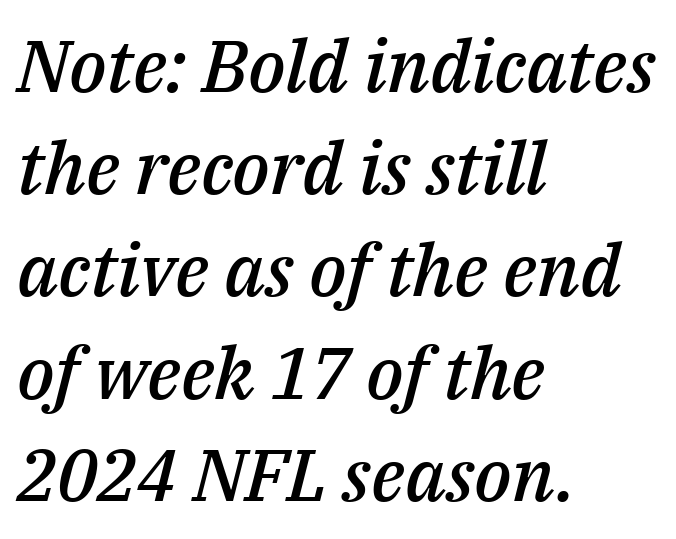
The image shows 73 px semibold type, italic (leaning right); set left-aligned, normal line spacing (1.4x), normal letter spacing, not underlined; medium stroke contrast and a medium x-height.
